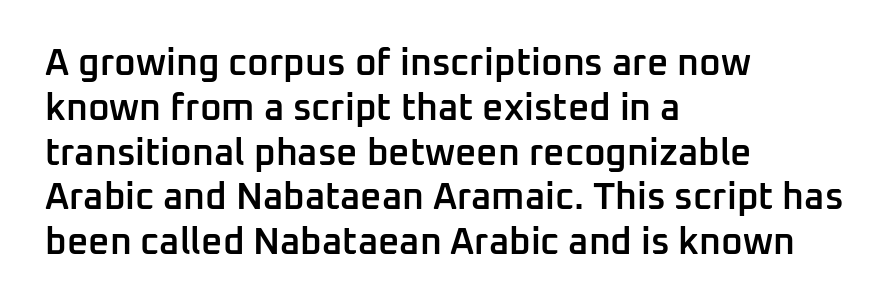
The passage shown has conventional tracking throughout. Looks like regular typesetting: each glyph gets only the width it needs. Serif or sans? Sans — the stroke terminals are bare. Italic? Not at all — the glyphs are vertical. Bare-footed words on every line.
